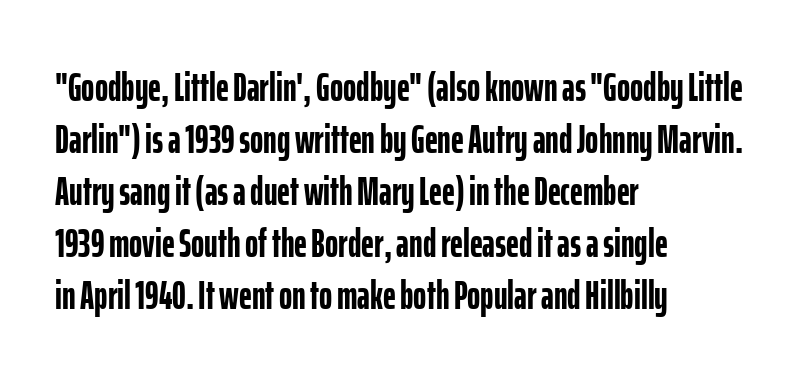
The image shows 40 px semibold, condensed sans-serif type, upright; set left-aligned, normal line spacing (1.3x), normal letter spacing, not underlined; low stroke contrast and a medium x-height.
